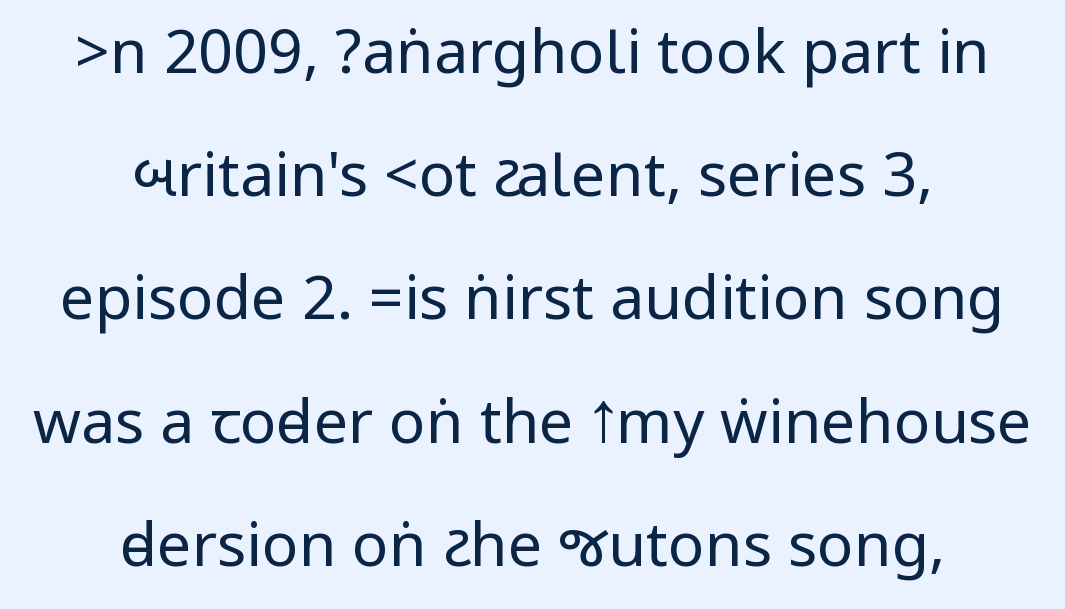
Q: Is the text bold? A: No.
Q: Is the text italic (slanted)? A: No, it is upright.
Q: Is the typeface a serif or a sans-serif typeface? A: Sans-serif.
Q: Is the text underlined? A: No.
Q: How is the paragraph aligned? A: Centered.
Q: Is the spacing between letters normal or unusually wide? A: Normal.
Q: Is the spacing between lines tight, normal or loose? A: Loose.
Q: Width (condensed, normal, or wide)? A: Condensed.
Q: Stroke contrast? A: Low.
